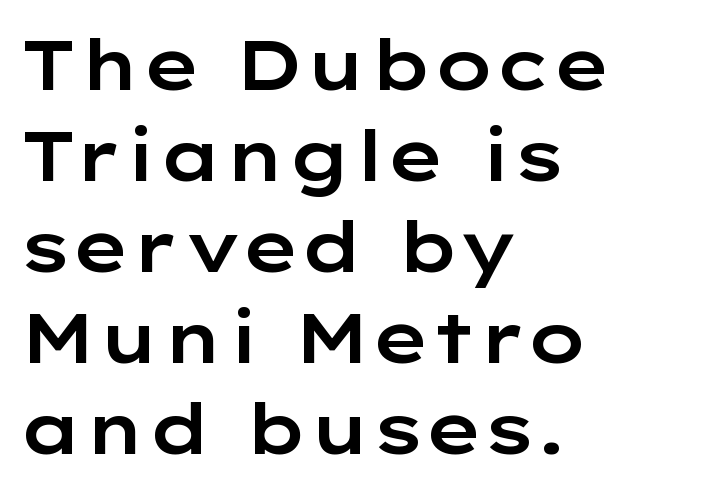
Q: Is the text italic (slanted)? A: No, it is upright.
Q: Is the typeface a serif or a sans-serif typeface? A: Sans-serif.
Q: Is the text underlined? A: No.
Q: How is the paragraph aligned? A: Left-aligned.
Q: Is the spacing between letters normal or unusually wide? A: Normal.
Q: Is the spacing between lines tight, normal or loose? A: Normal.
Q: Width (condensed, normal, or wide)? A: Wide.
Q: Stroke contrast? A: Low.
Q: x-height? A: Medium.
Q: Monospaced? A: No.
